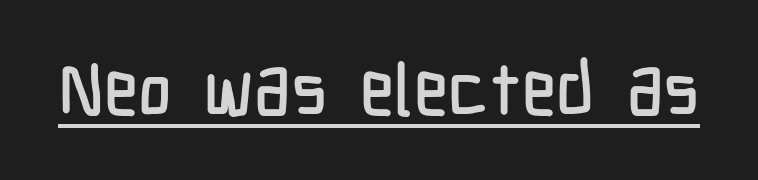
The typography opts for an upright posture over an oblique one. The horizontal fit of the characters is conventional and even. Note the varied advance widths — an 'i' is clearly narrower than an 'm'. In terms of letterform style, serifs are entirely absent. Each line of the rendering has a horizontal stroke beneath the glyphs.
